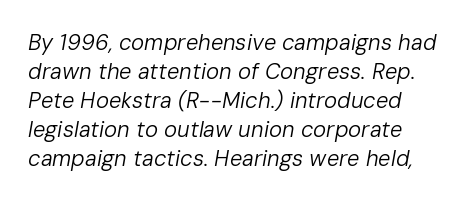
Q: Is the text bold? A: No.
Q: Is the text italic (slanted)? A: Yes, it leans right by about 10 degrees.
Q: Is the text underlined? A: No.
Q: How is the paragraph aligned? A: Left-aligned.
Q: Is the spacing between letters normal or unusually wide? A: Normal.
Q: Is the spacing between lines tight, normal or loose? A: Normal.
